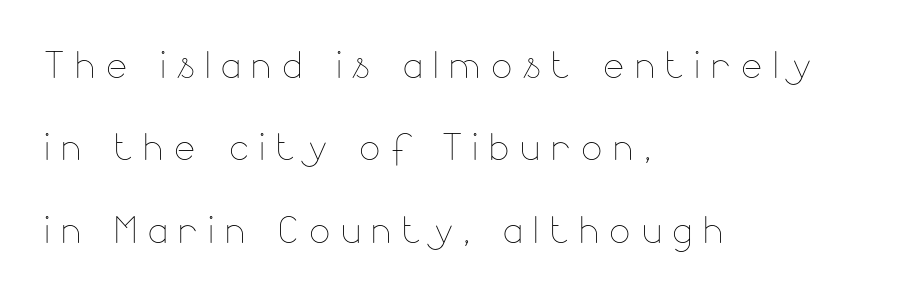
Q: Is the text bold? A: No.
Q: Is the text italic (slanted)? A: No, it is upright.
Q: Is the text underlined? A: No.
Q: How is the paragraph aligned? A: Left-aligned.
Q: Is the spacing between letters normal or unusually wide? A: Unusually wide.
Q: Is the spacing between lines tight, normal or loose? A: Normal.
Q: Width (condensed, normal, or wide)? A: Normal.
Q: Stroke contrast? A: Low.
Q: x-height? A: Small.
Q: Monospaced? A: No.
